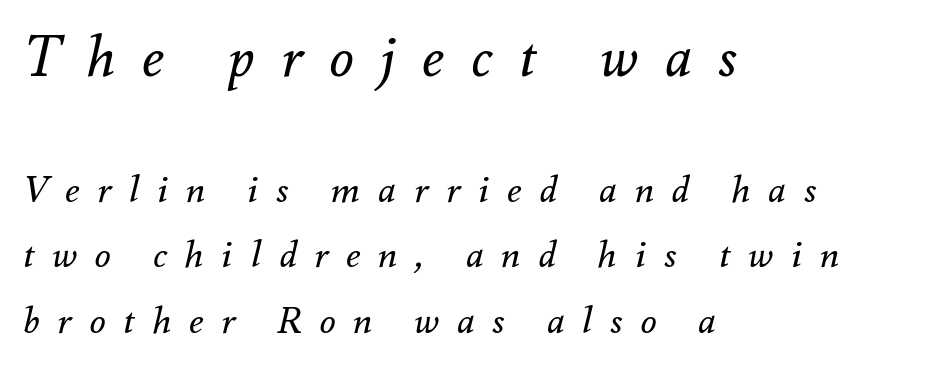
The image shows 56 px regular-weight type, italic (leaning right); set left-aligned, line spacing 1.77x, unusually wide letter spacing (+0.48 em), not underlined; the first (top) block is 1.51x larger; medium stroke contrast and a small x-height.
